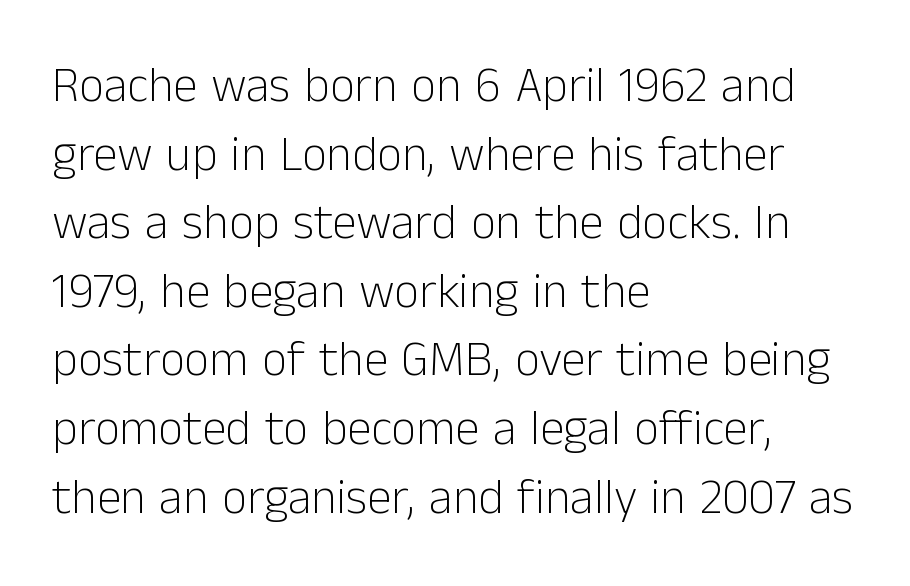
The image shows 49 px light sans-serif type, upright; set left-aligned, normal line spacing (1.4x), normal letter spacing, not underlined; low stroke contrast and a medium x-height.
